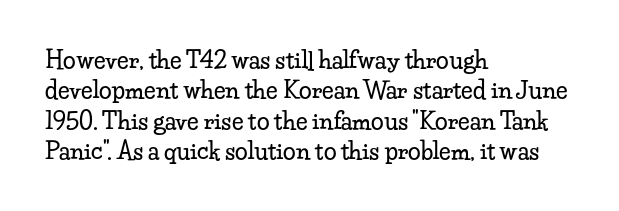
Q: Is the text italic (slanted)? A: No, it is upright.
Q: Is the text underlined? A: No.
Q: How is the paragraph aligned? A: Left-aligned.
Q: Is the spacing between letters normal or unusually wide? A: Normal.
Q: Is the spacing between lines tight, normal or loose? A: Normal.
